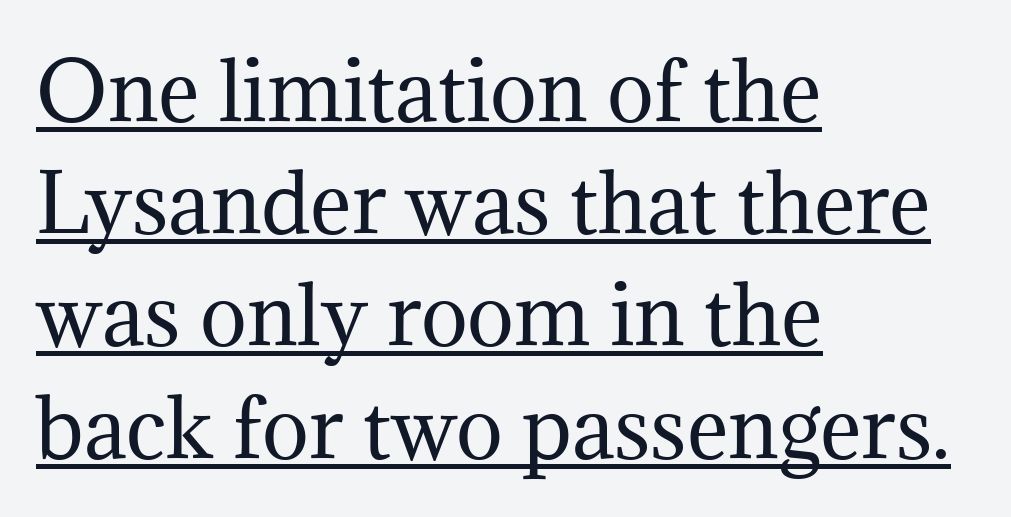
Varying glyph widths throughout — classic text-font behaviour. Typographically, this falls in the serif category. Nope, not italic — everything's standing straight. The paragraph has a hard left edge and a soft right edge.
